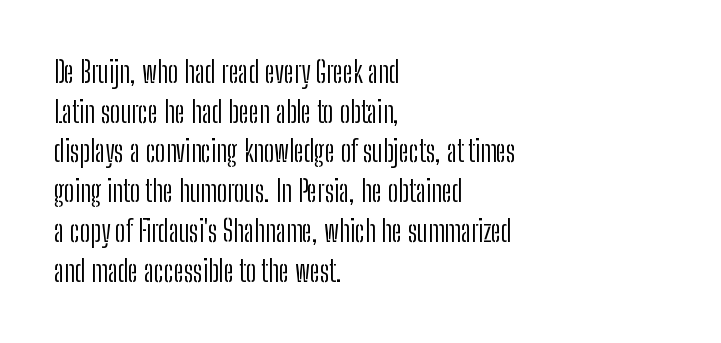
All the whitespace from short lines collects on the right. Weight: not bold — regular or lighter. Compared with typical body copy, the letter spacing here is the same. The leading is moderate, giving the passage an even texture. The font's upright variant was chosen for this text.
